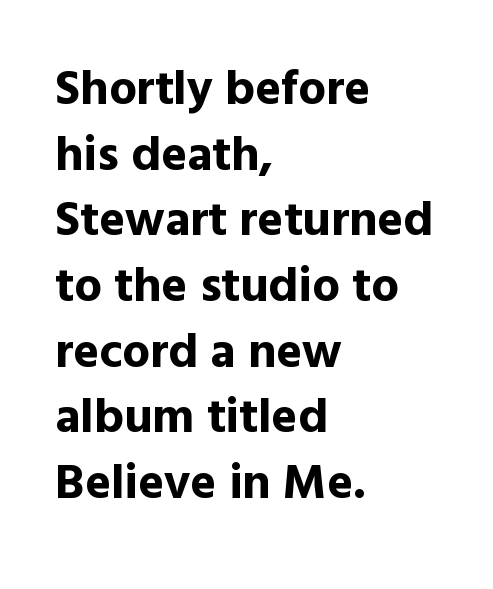
Vertical spacing — default. Leftover space on each line is placed entirely after the last word. Designer's note — italics off, roman on. The face used here is proportionally spaced, like ordinary book or web type.
